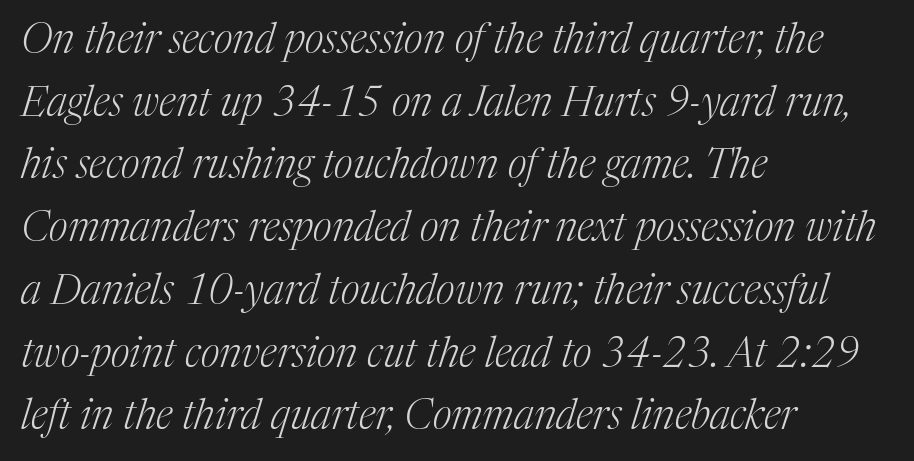
It's the slanting kind of type. The letterforms sit shoulder to shoulder at normal distance. Descenders are the only things crossing below the line. Are there feet on the stems? There are — it's a serif.
